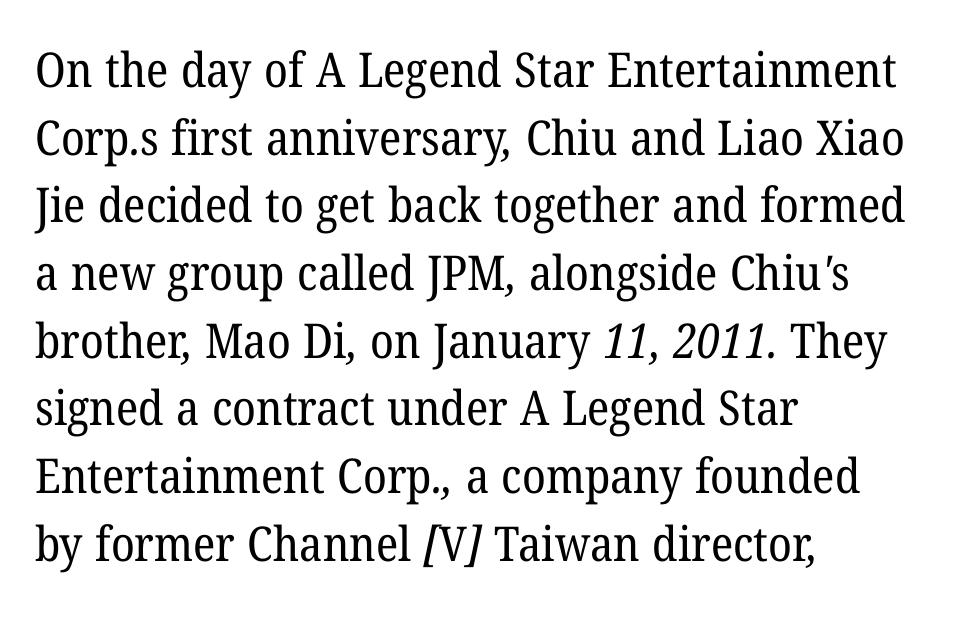
The image shows 48 px regular-weight serif type; set left-aligned, normal line spacing (1.41x), normal letter spacing, not underlined; low stroke contrast and a medium x-height.
